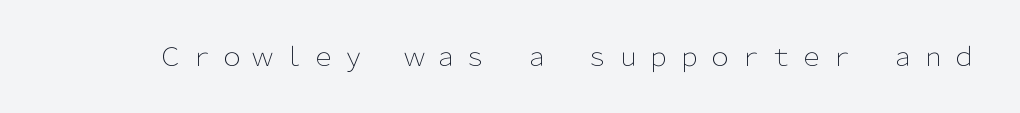
Caption: face not bold, strokes unweighted. Posture: vertical. The letters are spread apart with noticeably loose tracking. The baseline area is clear.
